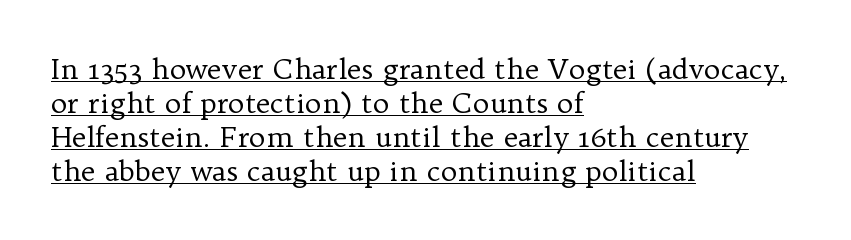
The image shows 28 px regular-weight serif type, upright; set left-aligned, line spacing 1.21x, normal letter spacing, underlined; low stroke contrast and a medium x-height.
